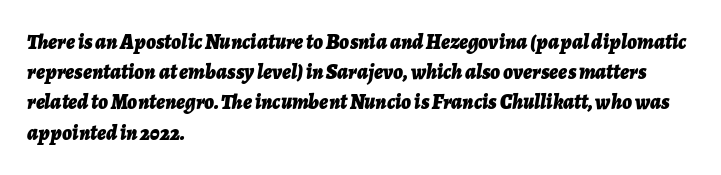
Q: Is the text bold? A: Yes.
Q: Is the text italic (slanted)? A: Yes, it leans right by about 7 degrees.
Q: Is the text underlined? A: No.
Q: How is the paragraph aligned? A: Left-aligned.
Q: Is the spacing between letters normal or unusually wide? A: Normal.
Q: Is the spacing between lines tight, normal or loose? A: Normal.
